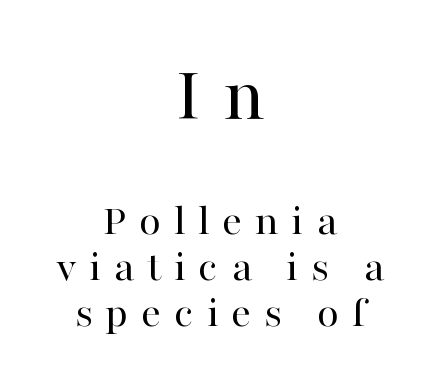
Q: Is the text bold? A: No.
Q: Is the text italic (slanted)? A: No, it is upright.
Q: Is the typeface a serif or a sans-serif typeface? A: Serif.
Q: Is the text underlined? A: No.
Q: How is the paragraph aligned? A: Centered.
Q: Is the spacing between letters normal or unusually wide? A: Unusually wide.
Q: Is the spacing between lines tight, normal or loose? A: Tight.
Q: Which block of text is set in a larger size, the first (top) or the second (bottom)? A: The first (top) one.
Q: Width (condensed, normal, or wide)? A: Normal.
Q: Stroke contrast? A: High.
Q: x-height? A: Medium.
Q: Monospaced? A: No.
